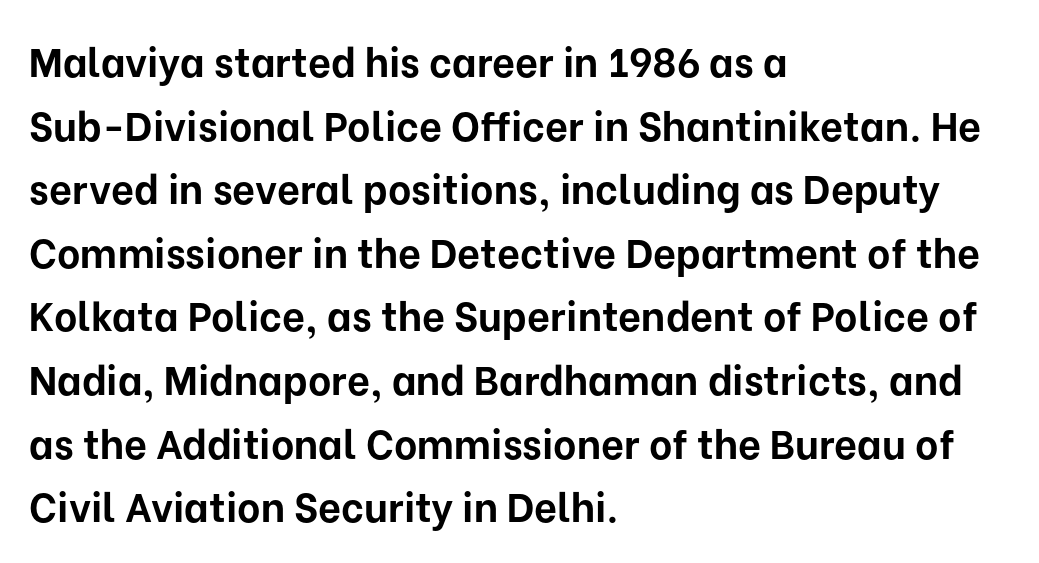
Q: Is the text bold? A: Yes.
Q: Is the text italic (slanted)? A: No, it is upright.
Q: Is the typeface a serif or a sans-serif typeface? A: Sans-serif.
Q: Is the text underlined? A: No.
Q: How is the paragraph aligned? A: Left-aligned.
Q: Is the spacing between letters normal or unusually wide? A: Normal.
Q: Is the spacing between lines tight, normal or loose? A: Normal.
Q: Width (condensed, normal, or wide)? A: Normal.
Q: Stroke contrast? A: Low.
Q: x-height? A: Medium.
Q: Monospaced? A: No.
